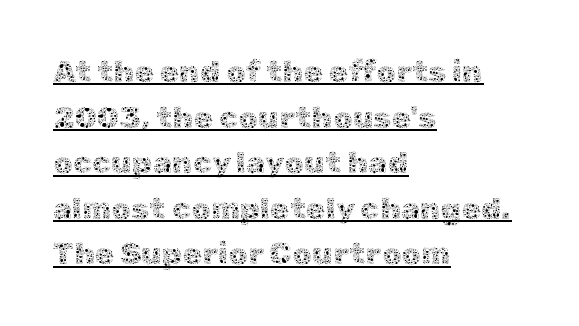
{"italic": "no", "bold": "no", "weight": "thin", "width": "normal", "x_height": "medium", "monospaced": "no", "underline": "yes", "align": "left", "line_spacing": "normal", "line_spacing_ratio": 1.47, "letter_spacing": "normal", "letter_spacing_em": 0.0, "glyph_px": 31}
